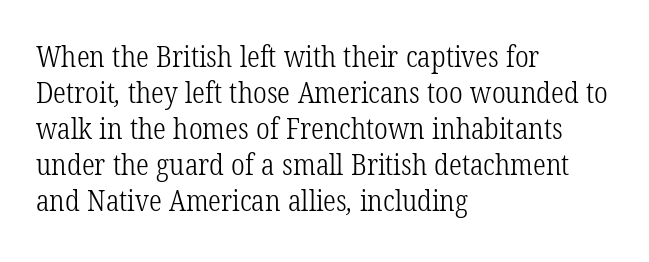
{"serif": "yes", "bold": "no", "weight": "light", "width": "condensed", "stroke_contrast": "low", "x_height": "medium", "monospaced": "no", "underline": "no", "align": "left", "line_spacing_ratio": 1.24, "letter_spacing": "normal", "letter_spacing_em": 0.0, "glyph_px": 29}
